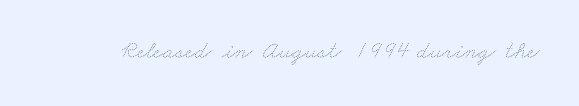
{"bold": "no", "underline": "no", "letter_spacing": "normal", "letter_spacing_em": 0.0, "glyph_px": 25}
